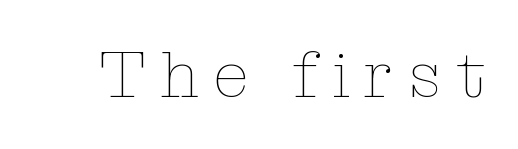
The image shows 66 px thin type, upright; set unusually wide letter spacing (+0.22 em), not underlined; low stroke contrast and a medium x-height.
